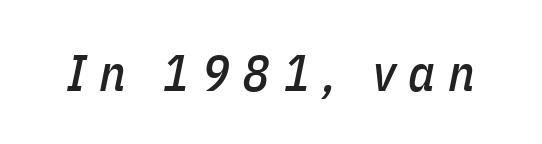
The image shows 51 px condensed type, italic (leaning right); set unusually wide letter spacing (+0.25 em), not underlined; low stroke contrast and a medium x-height.
